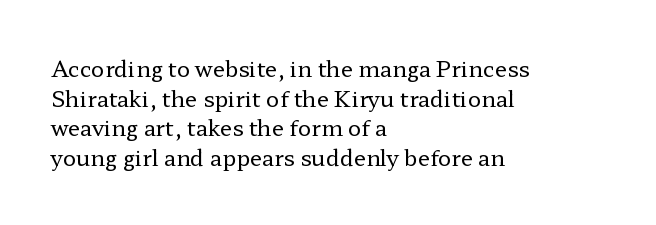
Q: Is the text bold? A: No.
Q: Is the text italic (slanted)? A: No, it is upright.
Q: Is the text underlined? A: No.
Q: How is the paragraph aligned? A: Left-aligned.
Q: Is the spacing between letters normal or unusually wide? A: Normal.
Q: Is the spacing between lines tight, normal or loose? A: Normal.
